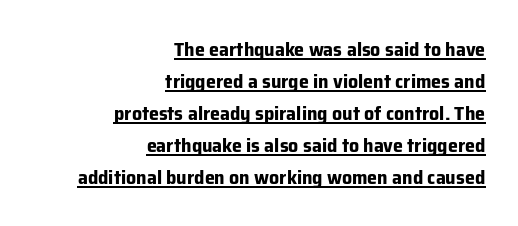
Q: Is the text bold? A: Yes.
Q: Is the text italic (slanted)? A: No, it is upright.
Q: Is the text underlined? A: Yes.
Q: How is the paragraph aligned? A: Right-aligned.
Q: Is the spacing between letters normal or unusually wide? A: Normal.
Q: Is the spacing between lines tight, normal or loose? A: Normal.
